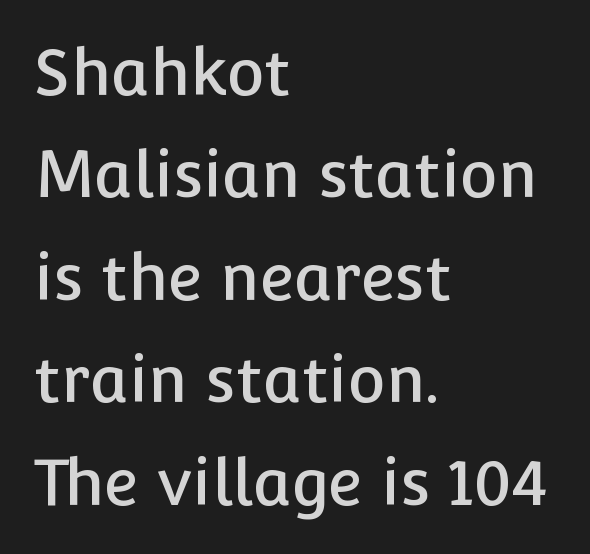
Are there feet on the stems? There aren't — it's a sans. Vertical spacing — default. Designer's note — italics off, roman on. How are the letters spaced? Ordinarily, with no added tracking.
